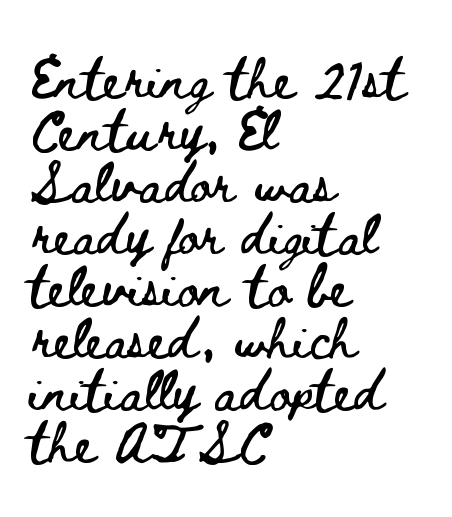
The image shows 41 px wide type; set left-aligned, normal line spacing (1.27x), normal letter spacing, not underlined; low stroke contrast and a small x-height.
